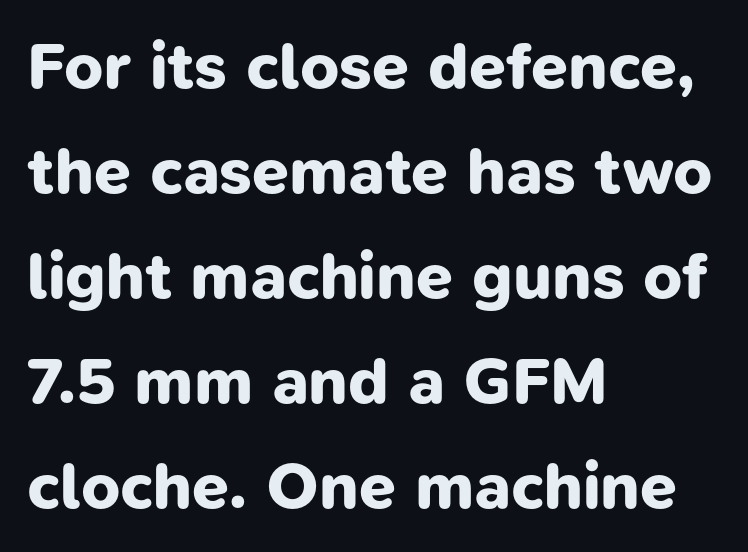
{"serif": "no", "bold": "yes", "weight": "bold", "width": "normal", "stroke_contrast": "low", "x_height": "medium", "monospaced": "no", "underline": "no", "align": "left", "line_spacing": "normal", "line_spacing_ratio": 1.59, "letter_spacing": "normal", "letter_spacing_em": 0.0, "glyph_px": 66}
